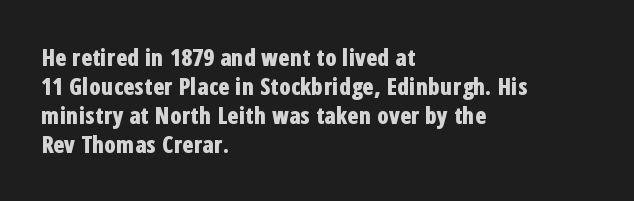
Q: Is the text bold? A: Yes.
Q: Is the text italic (slanted)? A: No, it is upright.
Q: Is the text underlined? A: No.
Q: How is the paragraph aligned? A: Left-aligned.
Q: Is the spacing between letters normal or unusually wide? A: Normal.
Q: Is the spacing between lines tight, normal or loose? A: Normal.
